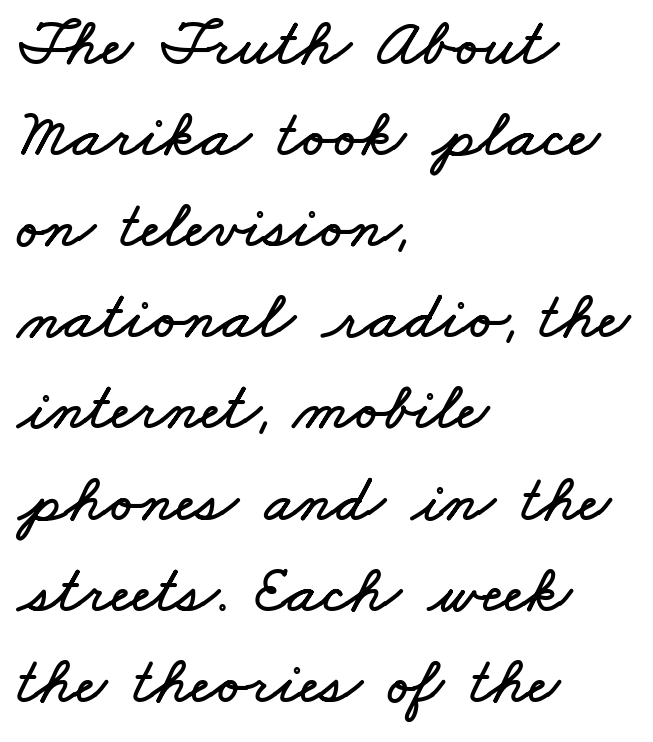
{"width": "wide", "stroke_contrast": "low", "x_height": "small", "monospaced": "no", "underline": "no", "align": "left", "line_spacing": "normal", "line_spacing_ratio": 1.36, "letter_spacing": "normal", "letter_spacing_em": 0.0, "glyph_px": 67}
